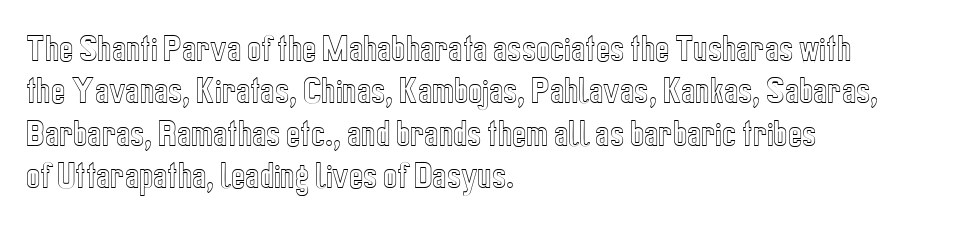
The image shows 30 px condensed type, upright; set left-aligned, normal line spacing (1.41x), normal letter spacing, not underlined; a medium x-height.
